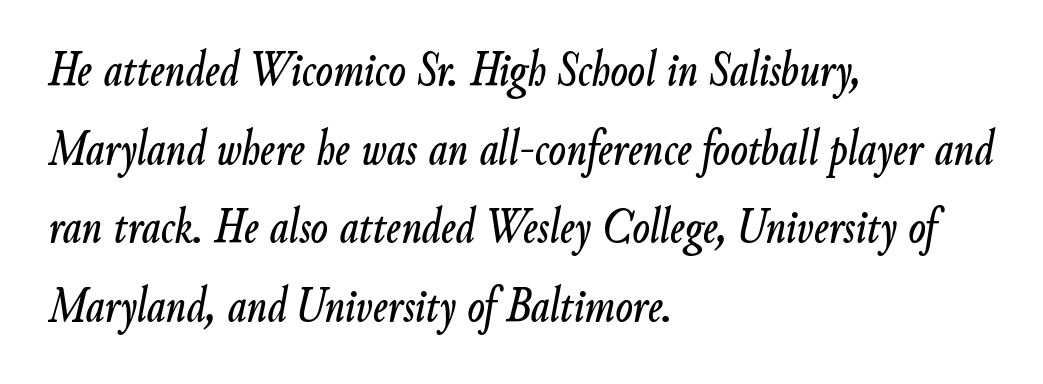
The image shows 51 px condensed type, italic (leaning right); set left-aligned, normal line spacing (1.54x), normal letter spacing, not underlined; low stroke contrast and a small x-height.
